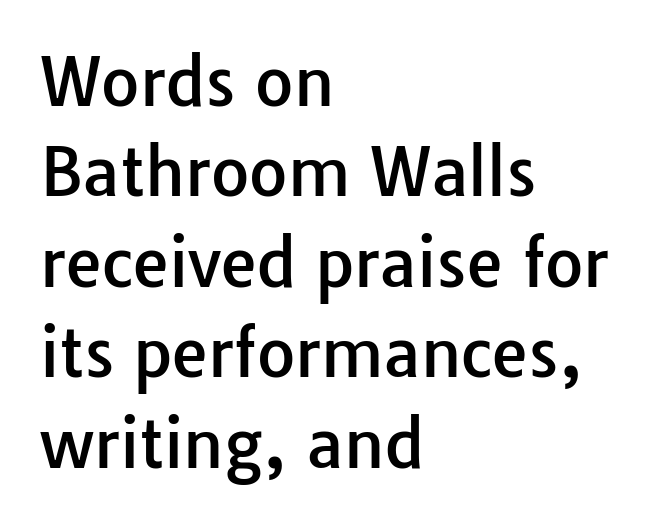
The image shows 66 px sans-serif type, upright; set left-aligned, normal line spacing (1.37x), normal letter spacing, not underlined; low stroke contrast and a medium x-height.
